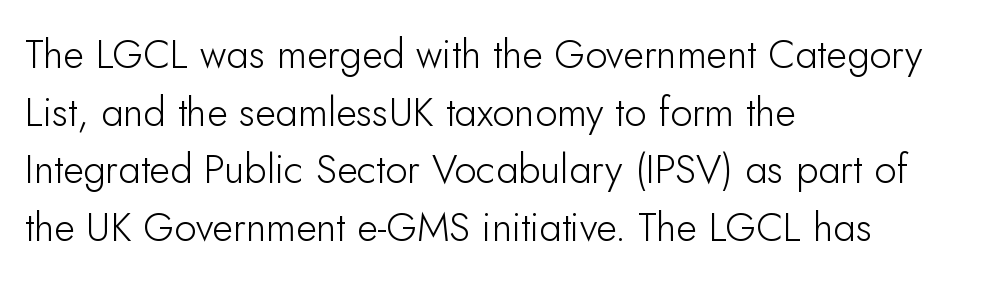
{"serif": "no", "italic": "no", "bold": "no", "weight": "light", "width": "normal", "stroke_contrast": "low", "x_height": "small", "monospaced": "no", "underline": "no", "align": "left", "line_spacing": "normal", "line_spacing_ratio": 1.44, "letter_spacing": "normal", "letter_spacing_em": 0.0, "glyph_px": 40}
